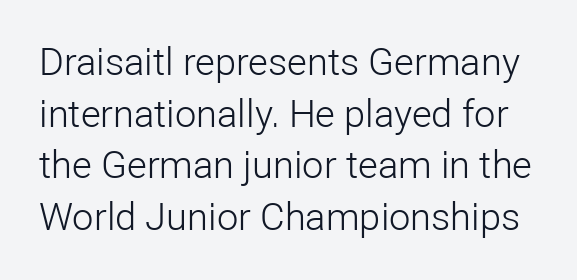
The image shows 38 px light sans-serif type, upright; set normal line spacing (1.36x), normal letter spacing, not underlined; low stroke contrast and a medium x-height.
